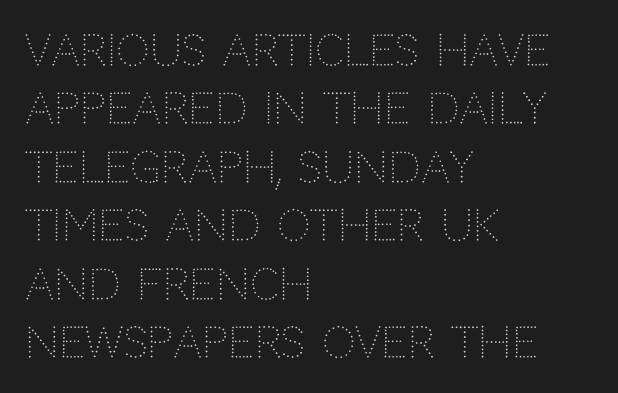
Q: Is the text bold? A: No.
Q: Is the text italic (slanted)? A: No, it is upright.
Q: Is the typeface a serif or a sans-serif typeface? A: Sans-serif.
Q: Is the text underlined? A: No.
Q: How is the paragraph aligned? A: Left-aligned.
Q: Is the spacing between letters normal or unusually wide? A: Normal.
Q: Is the spacing between lines tight, normal or loose? A: Normal.
Q: Width (condensed, normal, or wide)? A: Normal.
Q: Stroke contrast? A: Low.
Q: x-height? A: Large.
Q: Monospaced? A: No.
